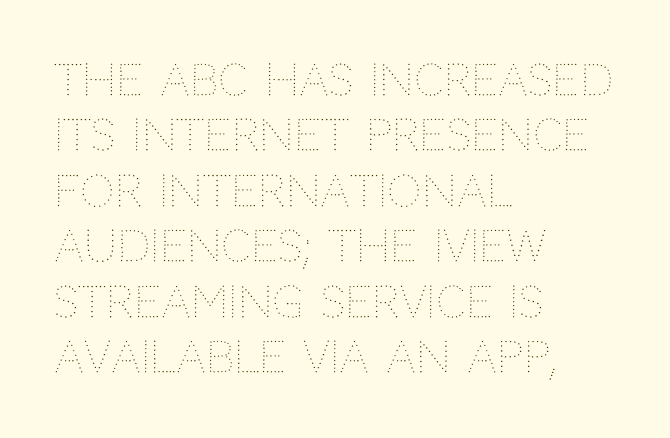
The image shows 43 px thin type, upright; set left-aligned, normal line spacing (1.29x), normal letter spacing, not underlined; medium stroke contrast and a large x-height.
